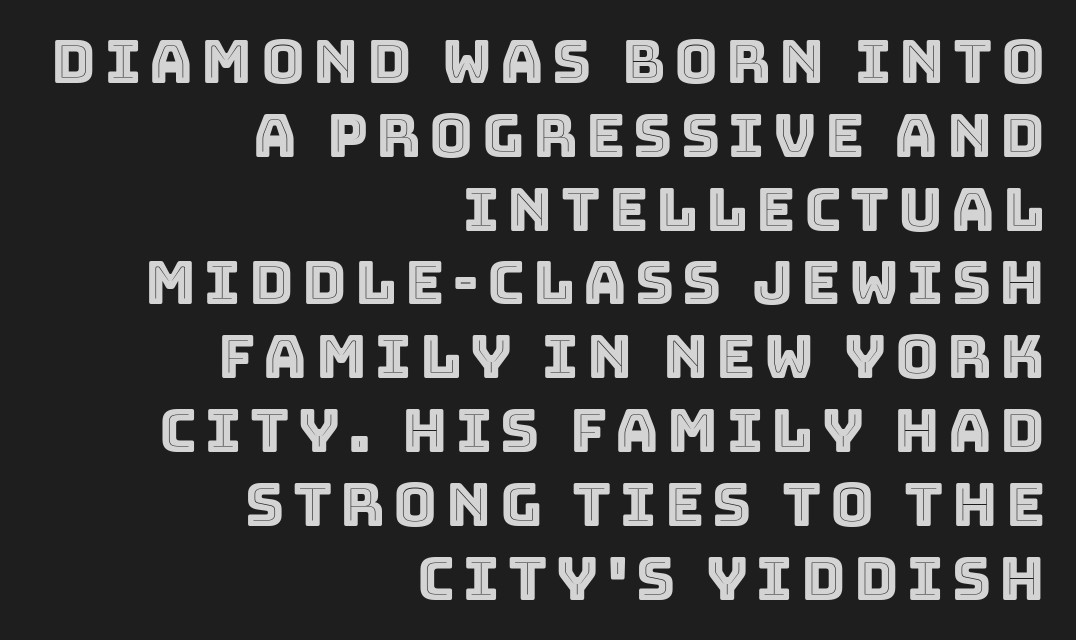
Q: Is the text italic (slanted)? A: No, it is upright.
Q: Is the text underlined? A: No.
Q: How is the paragraph aligned? A: Right-aligned.
Q: Width (condensed, normal, or wide)? A: Normal.
Q: x-height? A: Large.
Q: Monospaced? A: No.
